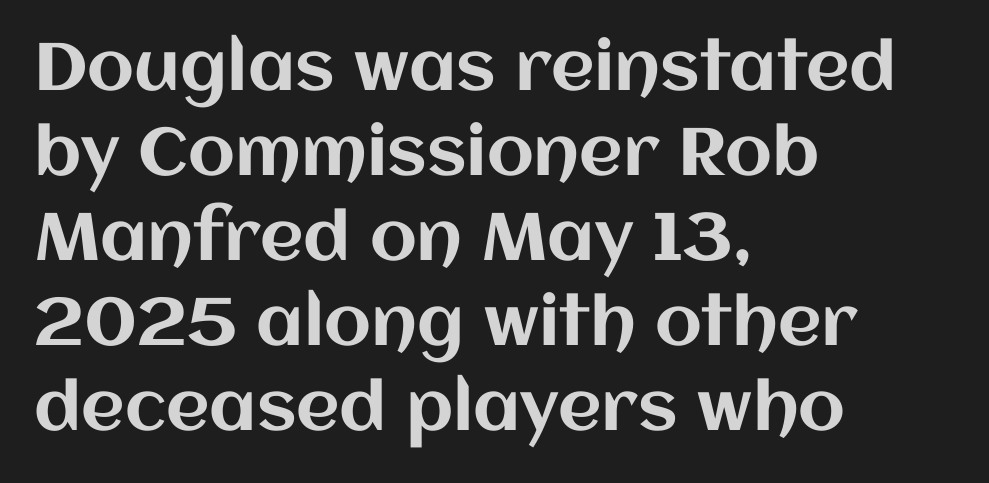
{"italic": "no", "width": "normal", "stroke_contrast": "medium", "x_height": "large", "monospaced": "no", "underline": "no", "align": "left", "line_spacing": "normal", "line_spacing_ratio": 1.27, "letter_spacing": "normal", "letter_spacing_em": 0.0, "glyph_px": 67}
